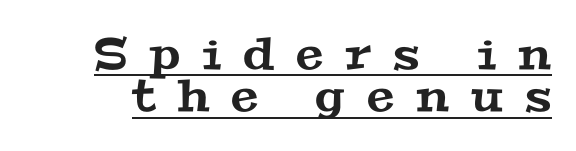
The image shows 44 px wide serif type; set tight line spacing (0.96x), unusually wide letter spacing (+0.5 em), underlined; medium stroke contrast and a medium x-height.
